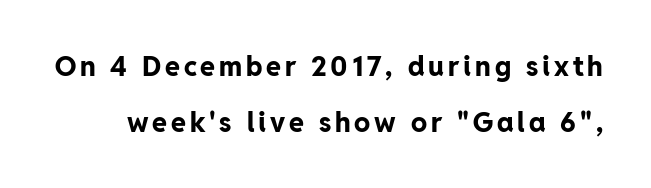
Notice how the stems are strictly vertical — no italics here. Each row of text sits above clean, open space. The rendering uses a bold face; every stroke is thick and dark. Compared with typical paragraphs, the rows here are farther apart.
